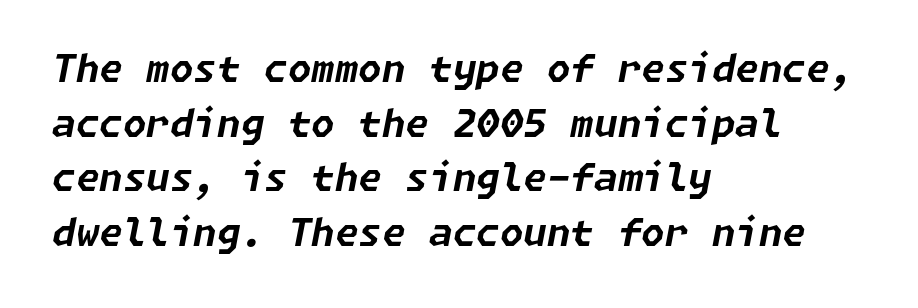
Emphasis-style slanted type is in use. The type is set solid horizontally, with unmodified tracking. Quick note: underline off. These lines stack with their left ends in a neat column. As a designer I'd log this as weight 700, bold. Summary of vertical rhythm: regular, with standard interline spacing.
